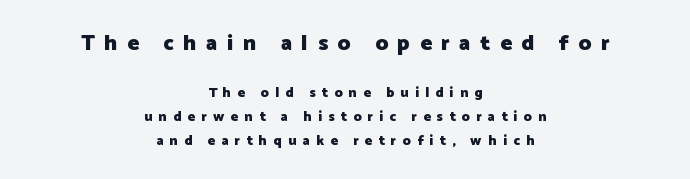
Q: Is the text bold? A: Yes.
Q: Is the text italic (slanted)? A: No, it is upright.
Q: Is the text underlined? A: No.
Q: How is the paragraph aligned? A: Centered.
Q: Is the spacing between letters normal or unusually wide? A: Unusually wide.
Q: Which block of text is set in a larger size, the first (top) or the second (bottom)? A: The first (top) one.
